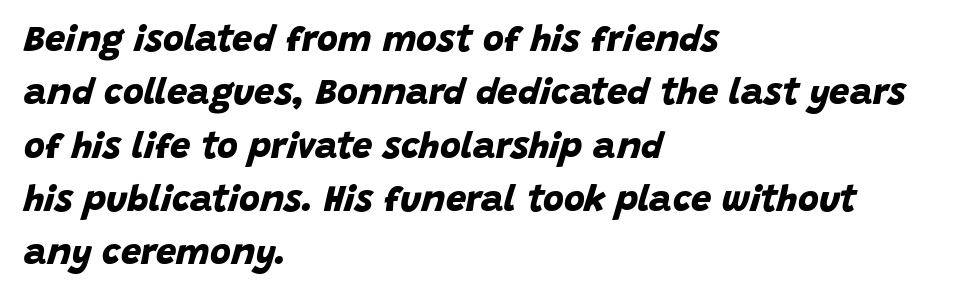
Q: Is the text bold? A: Yes.
Q: Is the typeface a serif or a sans-serif typeface? A: Sans-serif.
Q: Is the text underlined? A: No.
Q: How is the paragraph aligned? A: Left-aligned.
Q: Is the spacing between letters normal or unusually wide? A: Normal.
Q: Is the spacing between lines tight, normal or loose? A: Normal.
Q: Width (condensed, normal, or wide)? A: Normal.
Q: Stroke contrast? A: Low.
Q: x-height? A: Large.
Q: Monospaced? A: No.
